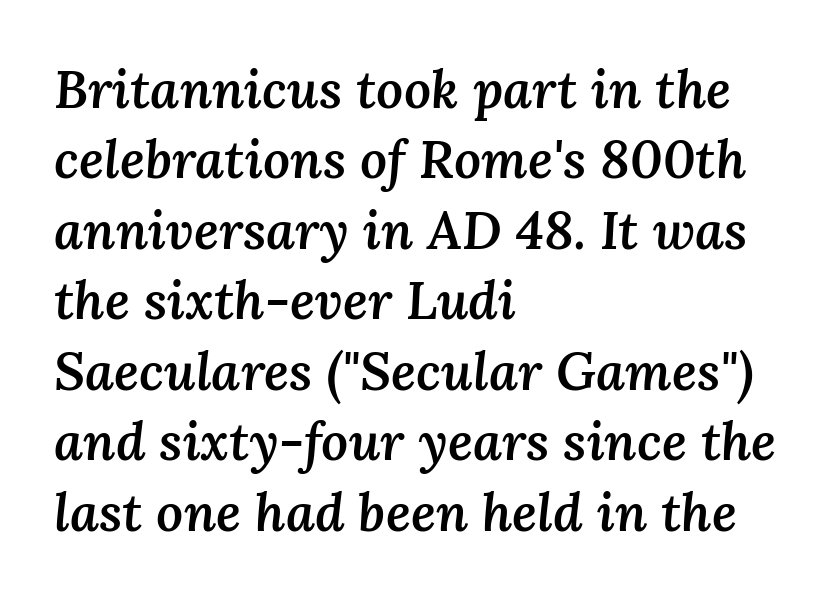
Plain, unruled lines of type. Every letter is mildly thick-stroked: semibold rather than bold. Normally led — the rows are evenly, conventionally spaced. Tracking value appears to be zero — textbook default spacing. Left-aligned paragraph, ragged on the right.
